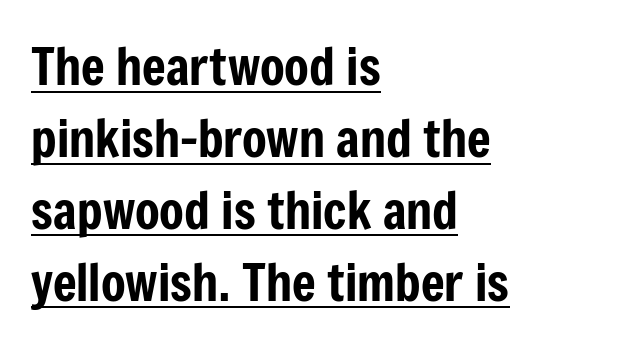
{"serif": "no", "italic": "no", "width": "condensed", "stroke_contrast": "low", "x_height": "medium", "monospaced": "no", "underline": "yes", "align": "left", "line_spacing": "normal", "line_spacing_ratio": 1.41, "letter_spacing": "normal", "letter_spacing_em": 0.0, "glyph_px": 51}
